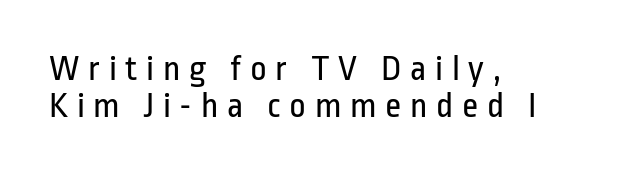
The image shows 36 px regular-weight, condensed sans-serif type, upright; set left-aligned, tight line spacing (1.03x), unusually wide letter spacing (+0.24 em), not underlined; low stroke contrast and a medium x-height.
